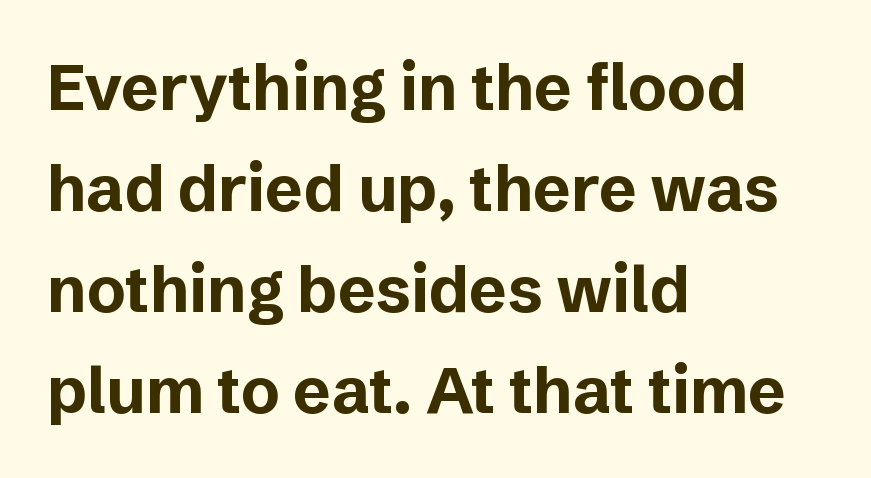
The strokes are fattened all the way to bold. Unmarked baselines from the first word to the last. A sans-serif font was chosen for this passage. Look at the tracking — it's just the regular setting, nothing added.
